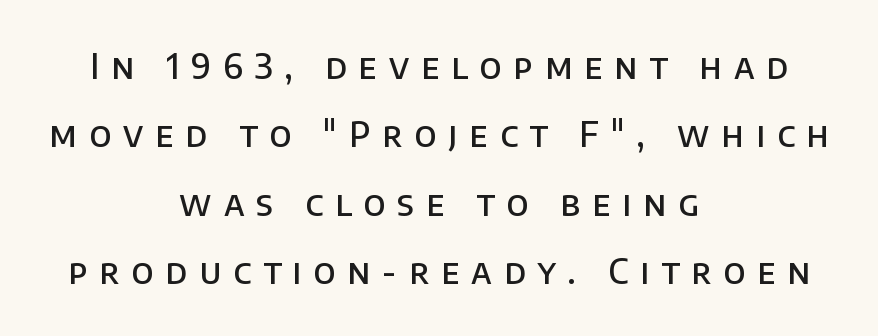
Q: Is the text bold? A: Semi-bold.
Q: Is the text italic (slanted)? A: No, it is upright.
Q: Is the typeface a serif or a sans-serif typeface? A: Sans-serif.
Q: Is the text underlined? A: No.
Q: How is the paragraph aligned? A: Centered.
Q: Is the spacing between letters normal or unusually wide? A: Unusually wide.
Q: Is the spacing between lines tight, normal or loose? A: Loose.
Q: Width (condensed, normal, or wide)? A: Normal.
Q: Stroke contrast? A: Low.
Q: x-height? A: Large.
Q: Monospaced? A: No.
